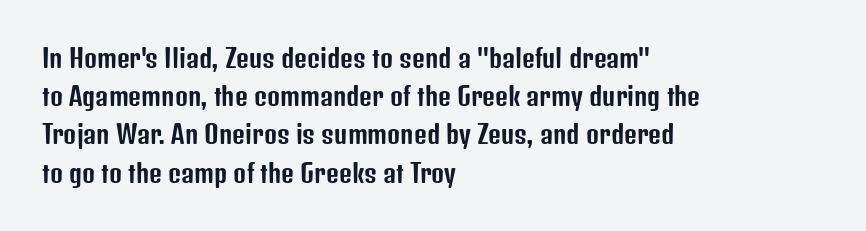
Q: Is the text italic (slanted)? A: No, it is upright.
Q: Is the text underlined? A: No.
Q: How is the paragraph aligned? A: Left-aligned.
Q: Is the spacing between letters normal or unusually wide? A: Normal.
Q: Is the spacing between lines tight, normal or loose? A: Normal.
